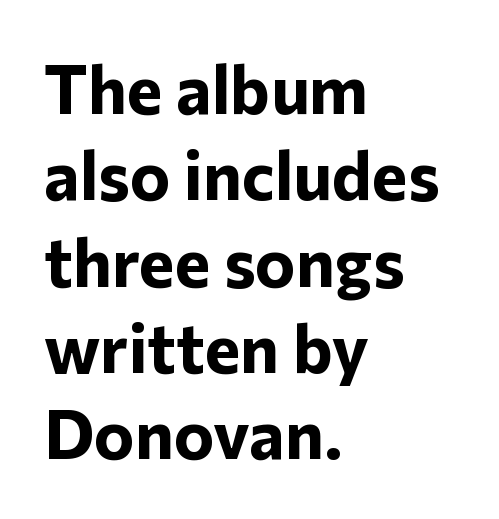
The zone under the glyphs is completely vacant. Standard letterfit; no display-style spreading of the glyphs. Its strokes are broad and dark, the hallmark of bold type. Is this a fixed-width face? No — the glyphs have proportional, varying widths.
